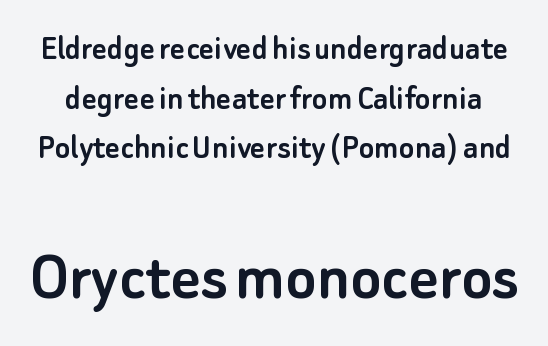
The image shows 72 px sans-serif type, upright; set normal line spacing (1.38x), normal letter spacing, not underlined; the second (bottom) block is 2.0x larger; low stroke contrast and a small x-height.
